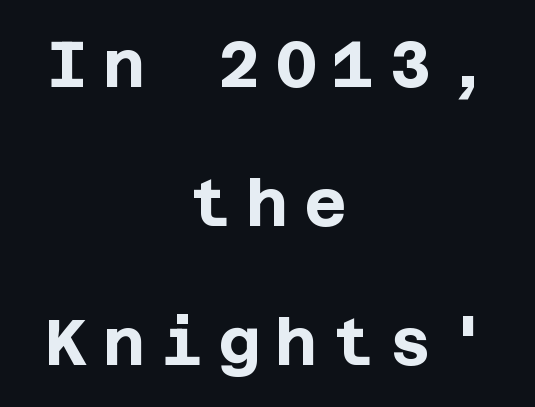
The image shows 65 px bold sans-serif type, upright; set centered, loose line spacing (2.14x), unusually wide letter spacing (+0.23 em), not underlined; low stroke contrast and a large x-height.
